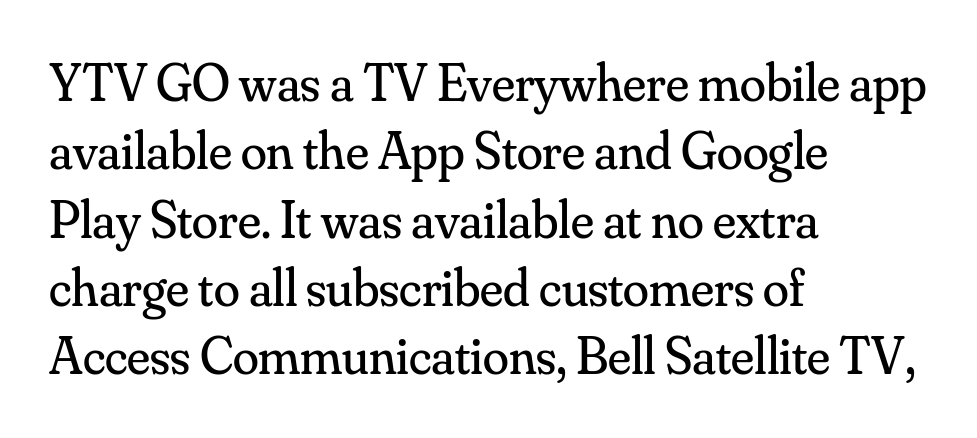
Is the stroke heavy? The answer is a plain regular-or-lighter. Horizontal bands of white between lines are of average thickness. Type without underlining. Here the designer chose a conventional face with non-uniform glyph widths. These lines were composed using upright roman letters.
